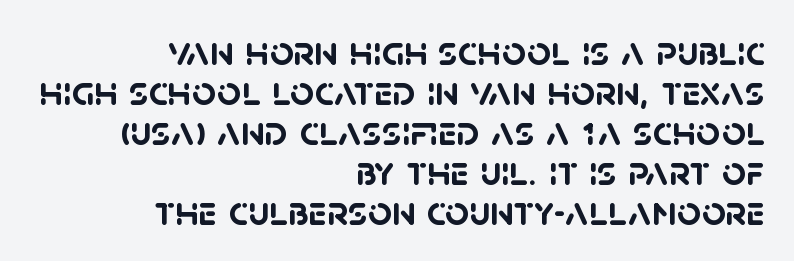
{"serif": "no", "bold": "yes", "weight": "semibold", "width": "normal", "stroke_contrast": "low", "x_height": "large", "monospaced": "no", "underline": "no", "align": "right", "line_spacing": "tight", "line_spacing_ratio": 0.95, "letter_spacing": "normal", "letter_spacing_em": 0.0, "glyph_px": 42}
